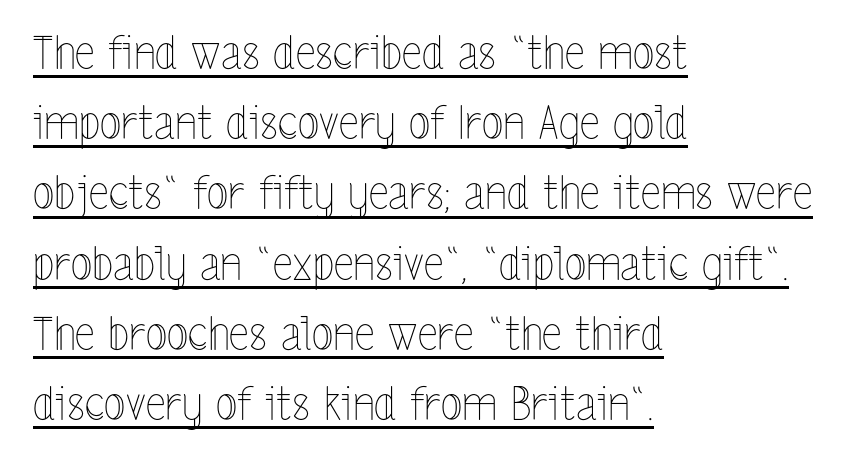
Caption: face not bold, strokes unweighted. The rendering uses natural spacing where letterforms have individual widths. A typesetter would call this leading conventional body-copy spacing. The compositor pushed each line to the left boundary. Standard letterfit; no display-style spreading of the glyphs.
